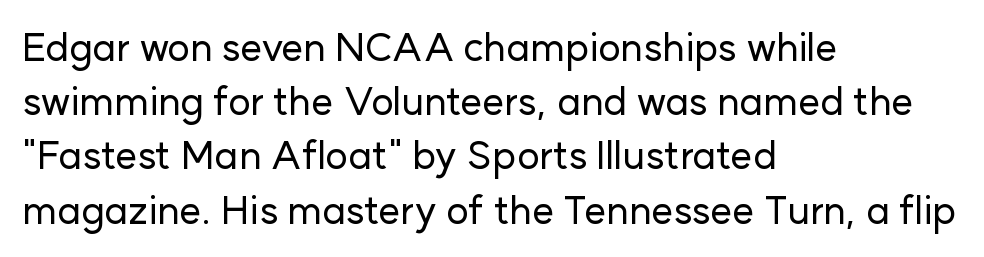
Q: Is the text italic (slanted)? A: No, it is upright.
Q: Is the typeface a serif or a sans-serif typeface? A: Sans-serif.
Q: Is the text underlined? A: No.
Q: How is the paragraph aligned? A: Left-aligned.
Q: Is the spacing between letters normal or unusually wide? A: Normal.
Q: Is the spacing between lines tight, normal or loose? A: Normal.
Q: Width (condensed, normal, or wide)? A: Normal.
Q: Stroke contrast? A: Low.
Q: x-height? A: Medium.
Q: Monospaced? A: No.
